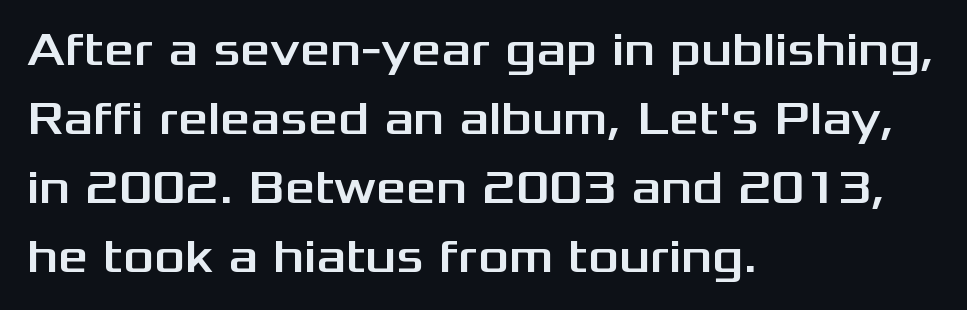
{"serif": "no", "italic": "no", "width": "wide", "stroke_contrast": "medium", "x_height": "medium", "monospaced": "no", "underline": "no", "align": "left", "line_spacing": "normal", "line_spacing_ratio": 1.47, "letter_spacing": "normal", "letter_spacing_em": 0.0, "glyph_px": 47}
